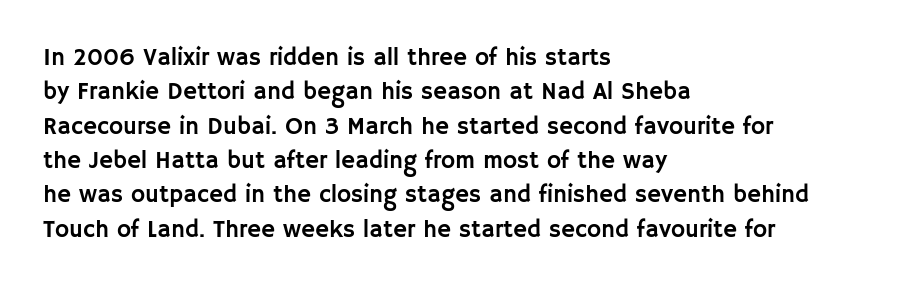
{"italic": "no", "underline": "no", "align": "left", "line_spacing": "normal", "line_spacing_ratio": 1.43, "letter_spacing": "normal", "letter_spacing_em": 0.0, "glyph_px": 24}
